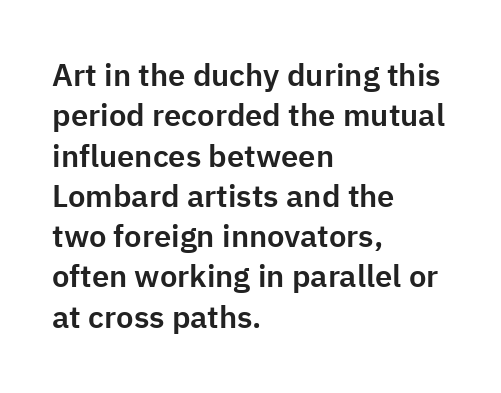
Q: Is the text italic (slanted)? A: No, it is upright.
Q: Is the typeface a serif or a sans-serif typeface? A: Sans-serif.
Q: Is the text underlined? A: No.
Q: How is the paragraph aligned? A: Left-aligned.
Q: Is the spacing between letters normal or unusually wide? A: Normal.
Q: Is the spacing between lines tight, normal or loose? A: Normal.
Q: Width (condensed, normal, or wide)? A: Normal.
Q: Stroke contrast? A: Low.
Q: x-height? A: Medium.
Q: Monospaced? A: No.
